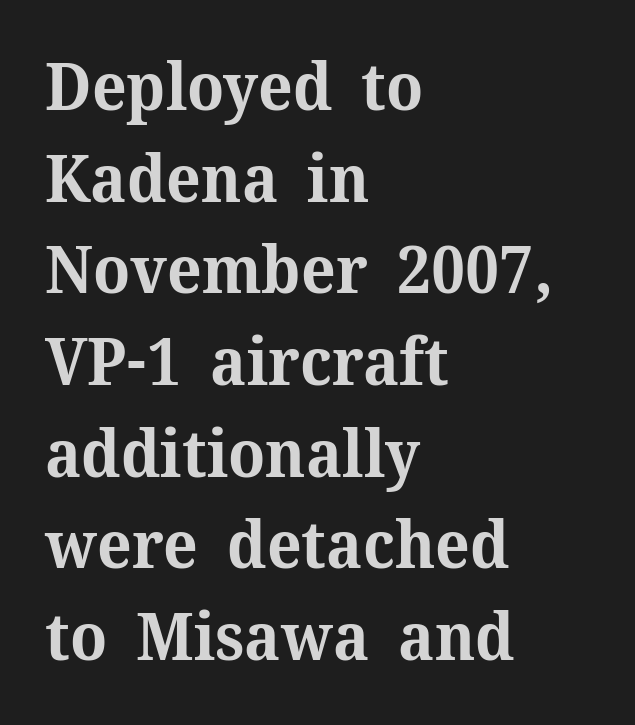
The image shows 65 px bold serif type, upright; set left-aligned, normal line spacing (1.41x), normal letter spacing, not underlined; medium stroke contrast and a medium x-height.
